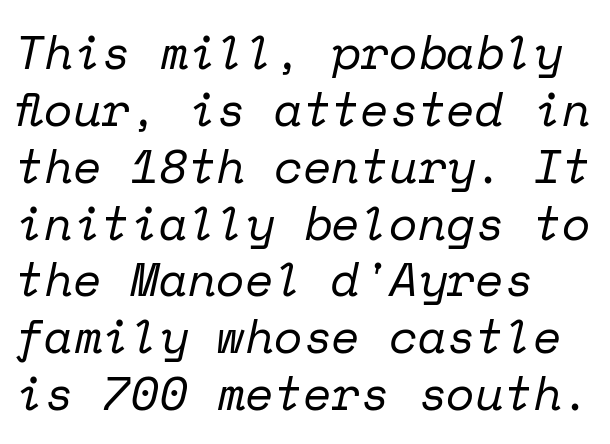
The image shows 47 px regular-weight serif type, italic (leaning right), monospaced; set left-aligned, line spacing 1.21x, normal letter spacing, not underlined; low stroke contrast and a medium x-height.
